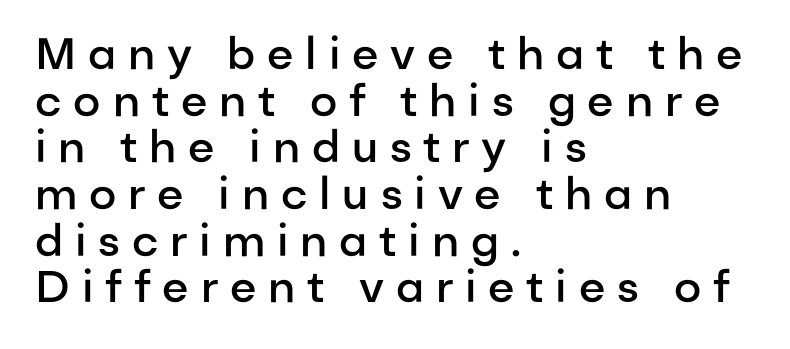
The image shows 44 px semibold sans-serif type, upright; set left-aligned, tight line spacing (1.06x), unusually wide letter spacing (+0.27 em), not underlined; low stroke contrast and a medium x-height.
